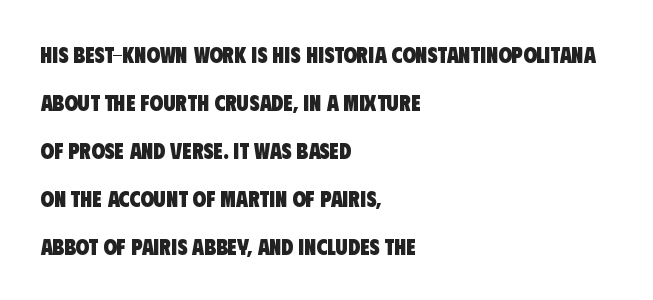
The passage shown has conventional tracking throughout. The rag falls on the right side of this text block. The specimen omits any rule beneath the text block's lines. Leading: increased.
